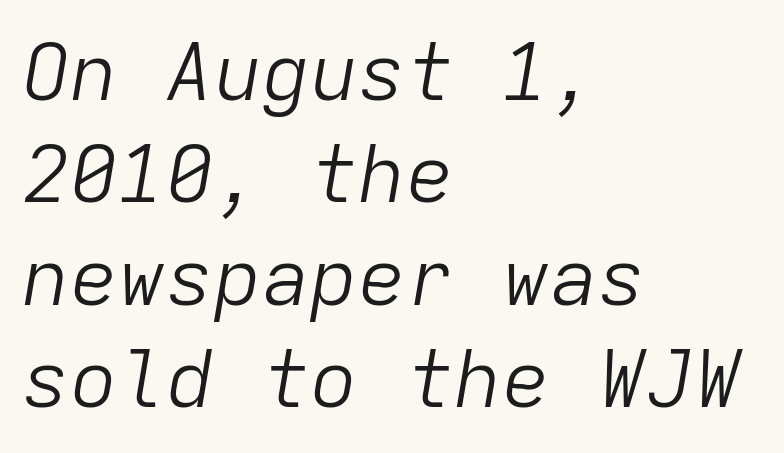
Summary of vertical rhythm: regular, with standard interline spacing. Heft: none added — not bold. The baseline area is clear. No extra tracking has been applied to these lines. The typesetter chose a ragged-right arrangement here. It's the slanting kind of type.
